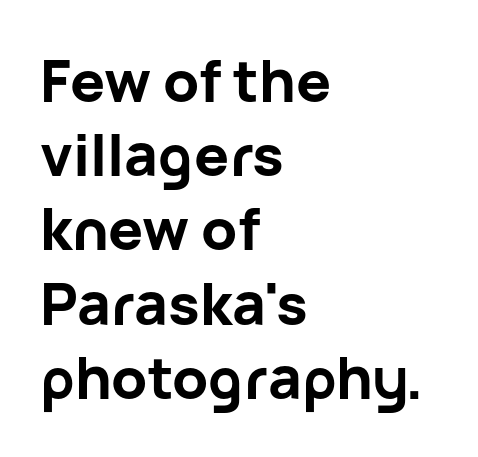
Q: Is the text bold? A: Yes.
Q: Is the text italic (slanted)? A: No, it is upright.
Q: Is the typeface a serif or a sans-serif typeface? A: Sans-serif.
Q: Is the text underlined? A: No.
Q: How is the paragraph aligned? A: Left-aligned.
Q: Is the spacing between letters normal or unusually wide? A: Normal.
Q: Is the spacing between lines tight, normal or loose? A: Normal.
Q: Width (condensed, normal, or wide)? A: Normal.
Q: Stroke contrast? A: Low.
Q: x-height? A: Medium.
Q: Monospaced? A: No.
